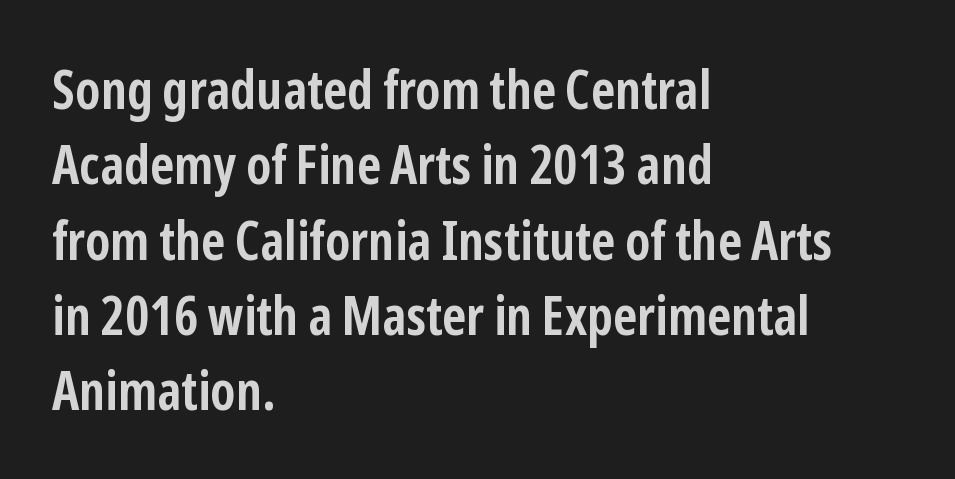
Q: Is the text bold? A: Yes.
Q: Is the text italic (slanted)? A: No, it is upright.
Q: Is the typeface a serif or a sans-serif typeface? A: Sans-serif.
Q: Is the text underlined? A: No.
Q: How is the paragraph aligned? A: Left-aligned.
Q: Is the spacing between letters normal or unusually wide? A: Normal.
Q: Is the spacing between lines tight, normal or loose? A: Normal.
Q: Width (condensed, normal, or wide)? A: Condensed.
Q: Stroke contrast? A: Low.
Q: x-height? A: Medium.
Q: Monospaced? A: No.
